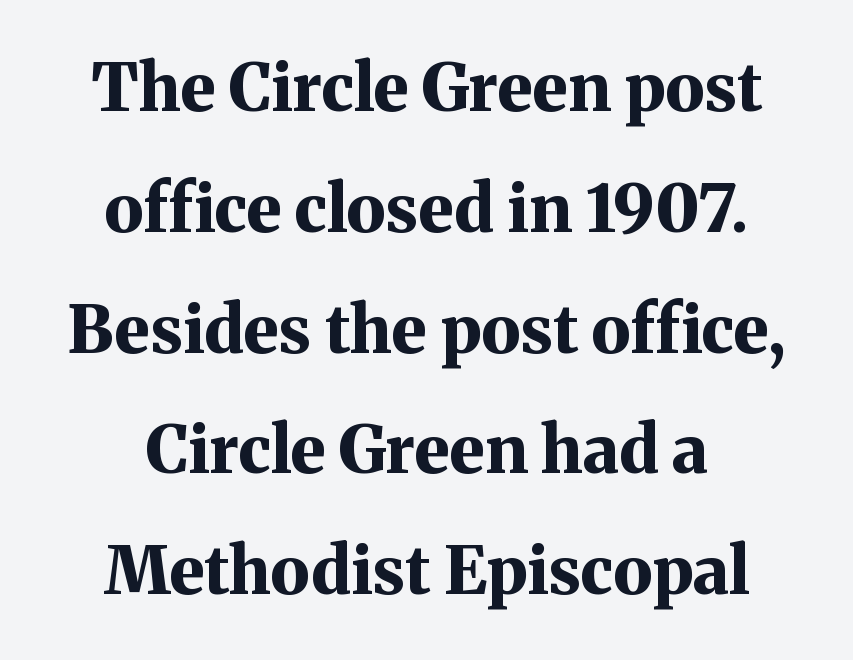
Bold? Absolutely — the strokes are thick and heavy. Italic: no, the glyphs are upright roman. The characters display serif detailing at their extremities. Where is the straight margin? There isn't one; the lines are centered.
